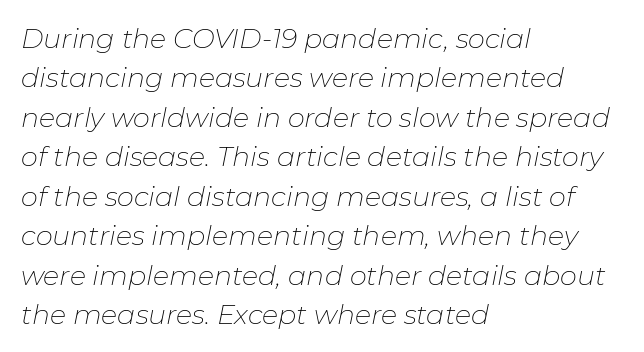
The image shows 27 px text type, italic (leaning right); set left-aligned, normal line spacing (1.46x), normal letter spacing, not underlined.
